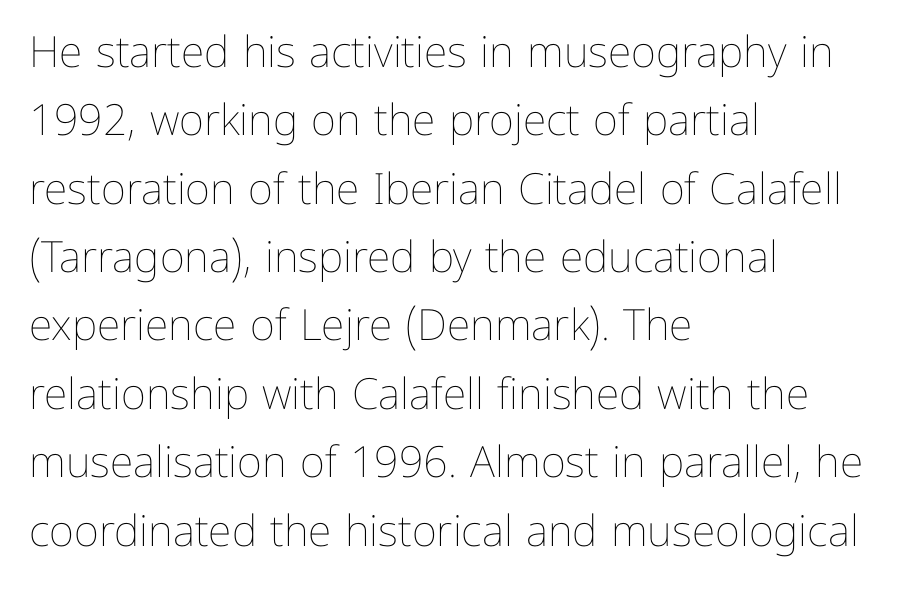
Q: Is the text bold? A: No.
Q: Is the text italic (slanted)? A: No, it is upright.
Q: Is the text underlined? A: No.
Q: How is the paragraph aligned? A: Left-aligned.
Q: Is the spacing between letters normal or unusually wide? A: Normal.
Q: Is the spacing between lines tight, normal or loose? A: Normal.
Q: Width (condensed, normal, or wide)? A: Normal.
Q: Stroke contrast? A: Low.
Q: x-height? A: Medium.
Q: Monospaced? A: No.
